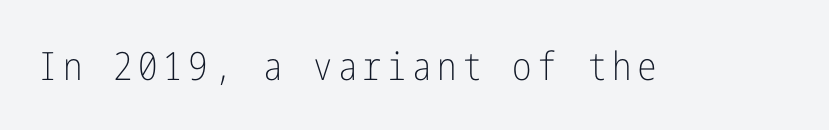
The image shows 39 px light, condensed sans-serif type, upright; set not underlined; low stroke contrast and a medium x-height.
